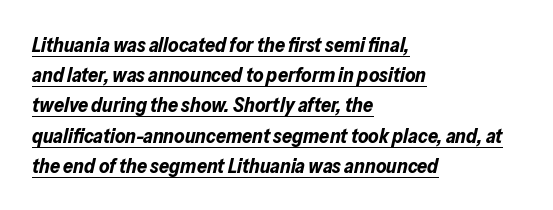
Line spacing here is normal. Strokes here are thick enough to call this a true bold. A typesetter would call this zero additional tracking. Emphasis-style slanted type is in use. The sample's only ornament is a line tracing under the words.
